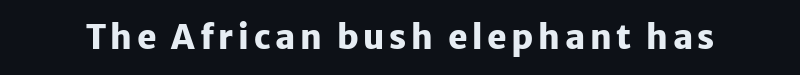
The image shows 33 px heavy sans-serif type, upright; set not underlined; low stroke contrast and a medium x-height.
